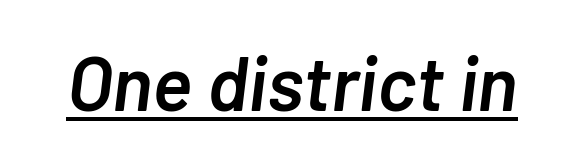
Underlining? Definitely there. Would a proofreader flag this as italicized? Yes. The face used here is proportionally spaced, like ordinary book or web type. Students, note that the glyphs here touch the page at normal intervals. The glyphs have the mass of a demibold cut, below bold.
